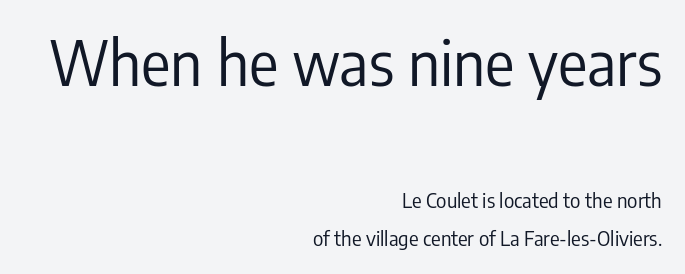
{"serif": "no", "italic": "no", "bold": "no", "weight": "regular", "width": "condensed", "stroke_contrast": "low", "x_height": "medium", "monospaced": "no", "underline": "no", "align": "right", "line_spacing_ratio": 1.89, "letter_spacing": "normal", "letter_spacing_em": 0.0, "larger_block": "first", "size_ratio": 3.05, "glyph_px": 61}
